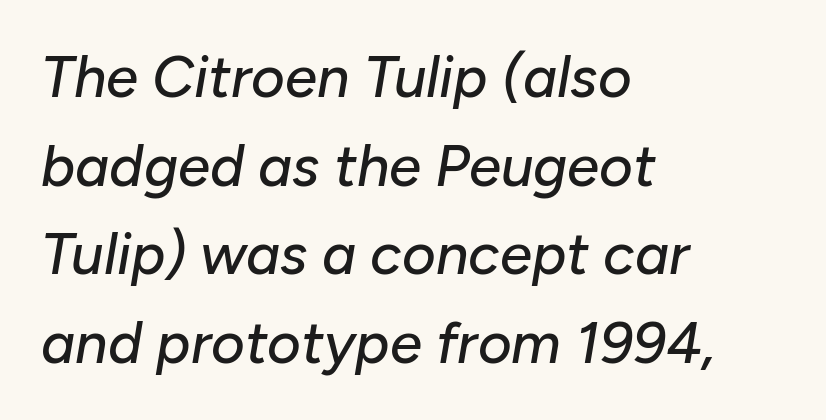
{"italic": "yes", "lean": "right", "slant_degrees": 10, "width": "normal", "stroke_contrast": "low", "x_height": "medium", "monospaced": "no", "underline": "no", "align": "left", "line_spacing": "normal", "line_spacing_ratio": 1.53, "letter_spacing": "normal", "letter_spacing_em": 0.0, "glyph_px": 58}
